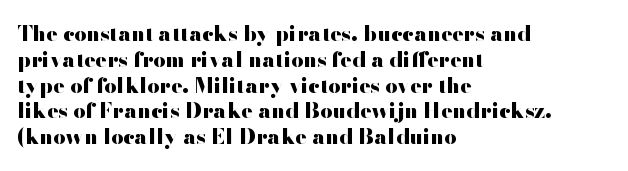
The image shows 21 px bold type, upright; set left-aligned, line spacing 1.23x, normal letter spacing, not underlined.
